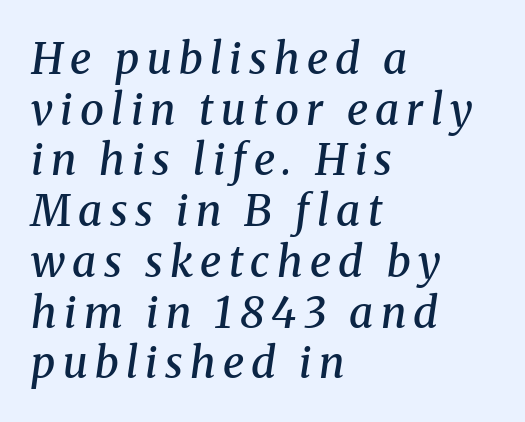
Q: Is the text bold? A: Semi-bold.
Q: Is the text italic (slanted)? A: Yes, it leans right by about 8 degrees.
Q: Is the typeface a serif or a sans-serif typeface? A: Serif.
Q: Is the text underlined? A: No.
Q: How is the paragraph aligned? A: Left-aligned.
Q: Width (condensed, normal, or wide)? A: Normal.
Q: Stroke contrast? A: Medium.
Q: x-height? A: Medium.
Q: Monospaced? A: No.
